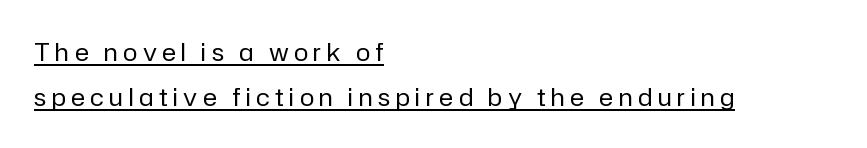
Q: Is the text bold? A: No.
Q: Is the text italic (slanted)? A: No, it is upright.
Q: Is the text underlined? A: Yes.
Q: How is the paragraph aligned? A: Left-aligned.
Q: Is the spacing between letters normal or unusually wide? A: Unusually wide.
